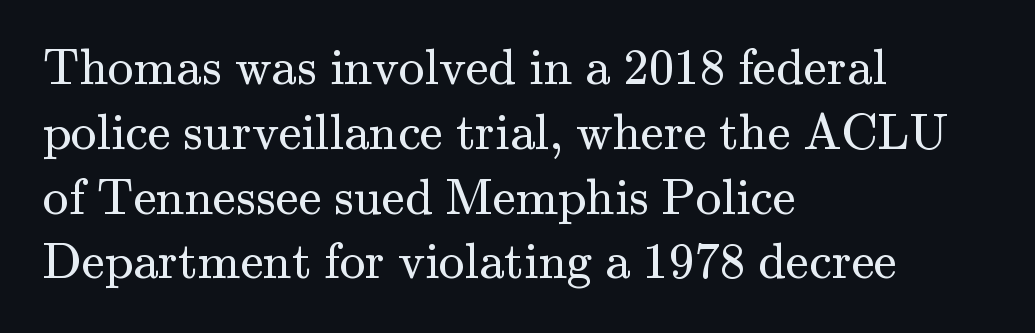
Note the varied advance widths — an 'i' is clearly narrower than an 'm'. Words appear dense and cohesive because spacing is normal. Left-aligned paragraph, ragged on the right. You can tell from the footed stems that serif type was used. The space directly below the letters is spotless.
